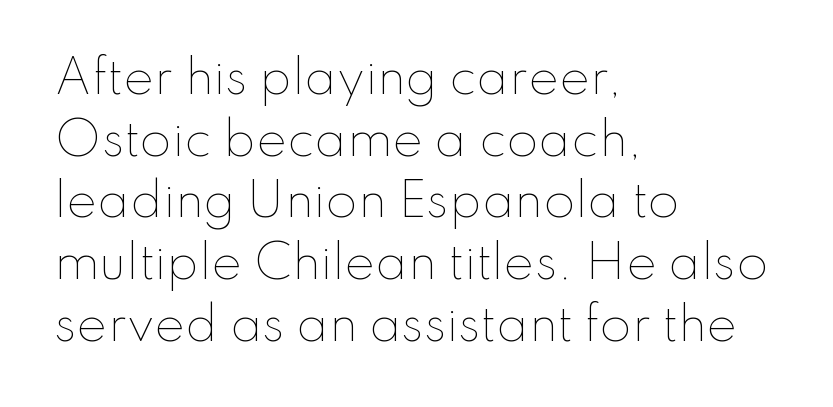
Q: Is the text bold? A: No.
Q: Is the text italic (slanted)? A: No, it is upright.
Q: Is the text underlined? A: No.
Q: How is the paragraph aligned? A: Left-aligned.
Q: Is the spacing between letters normal or unusually wide? A: Normal.
Q: Is the spacing between lines tight, normal or loose? A: Normal.
Q: Width (condensed, normal, or wide)? A: Normal.
Q: Stroke contrast? A: Low.
Q: x-height? A: Small.
Q: Monospaced? A: No.
